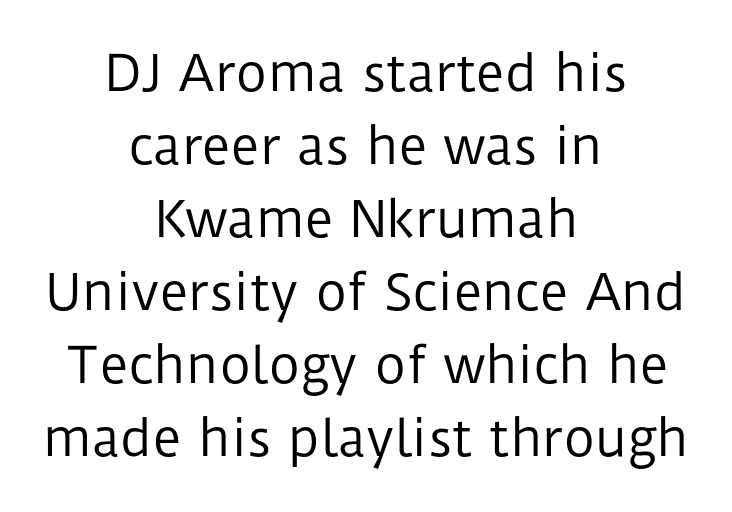
Q: Is the text bold? A: No.
Q: Is the text italic (slanted)? A: No, it is upright.
Q: Is the typeface a serif or a sans-serif typeface? A: Sans-serif.
Q: Is the text underlined? A: No.
Q: How is the paragraph aligned? A: Centered.
Q: Is the spacing between letters normal or unusually wide? A: Normal.
Q: Is the spacing between lines tight, normal or loose? A: Normal.
Q: Width (condensed, normal, or wide)? A: Normal.
Q: Stroke contrast? A: Low.
Q: x-height? A: Medium.
Q: Monospaced? A: No.
